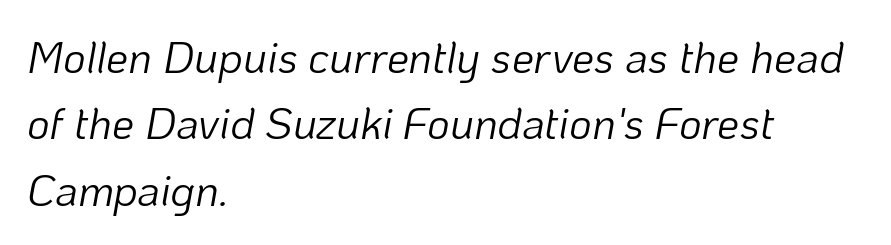
The passage is arranged the way most books set body copy — flush left. You could not count columns in this text — the font is proportionally spaced. Summary of weight: not heavy and not bold. Check the space under the baseline: it is left empty. Tall strokes in this sample are angled rather than plumb. The tracking reads as untouched default to a designer's eye.
